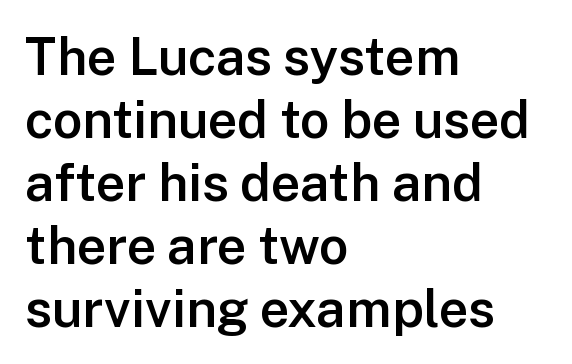
The image shows 52 px semibold sans-serif type, upright; set left-aligned, line spacing 1.21x, normal letter spacing, not underlined; low stroke contrast and a medium x-height.
